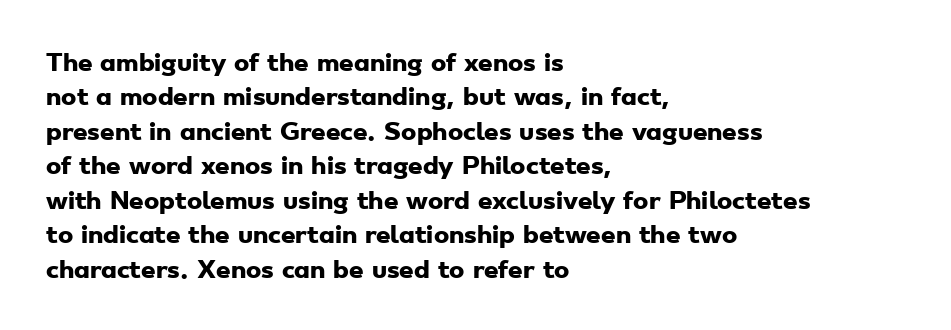
{"bold": "yes", "underline": "no", "align": "left", "line_spacing": "normal", "line_spacing_ratio": 1.5, "letter_spacing": "normal", "letter_spacing_em": 0.0, "glyph_px": 23}
